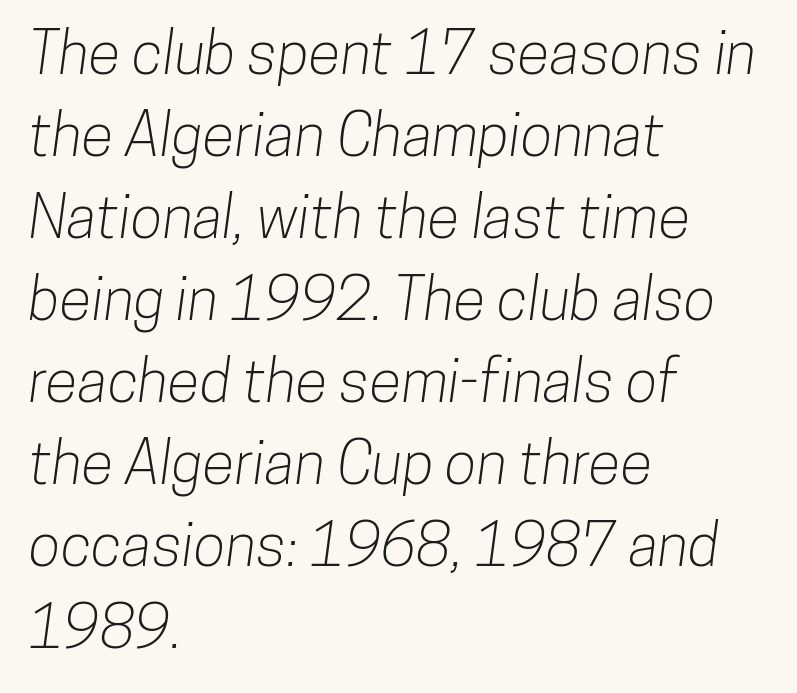
The image shows 59 px condensed sans-serif type; set left-aligned, normal line spacing (1.39x), normal letter spacing, not underlined; low stroke contrast and a medium x-height.
